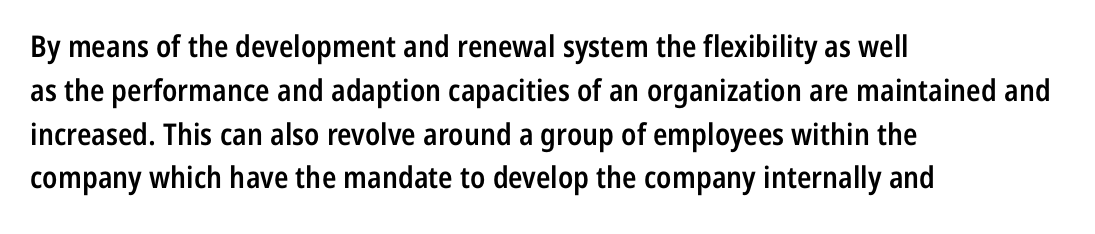
Q: Is the text bold? A: Semi-bold.
Q: Is the text italic (slanted)? A: No, it is upright.
Q: Is the typeface a serif or a sans-serif typeface? A: Sans-serif.
Q: Is the text underlined? A: No.
Q: How is the paragraph aligned? A: Left-aligned.
Q: Is the spacing between letters normal or unusually wide? A: Normal.
Q: Is the spacing between lines tight, normal or loose? A: Normal.
Q: Width (condensed, normal, or wide)? A: Condensed.
Q: Stroke contrast? A: Low.
Q: x-height? A: Medium.
Q: Monospaced? A: No.
